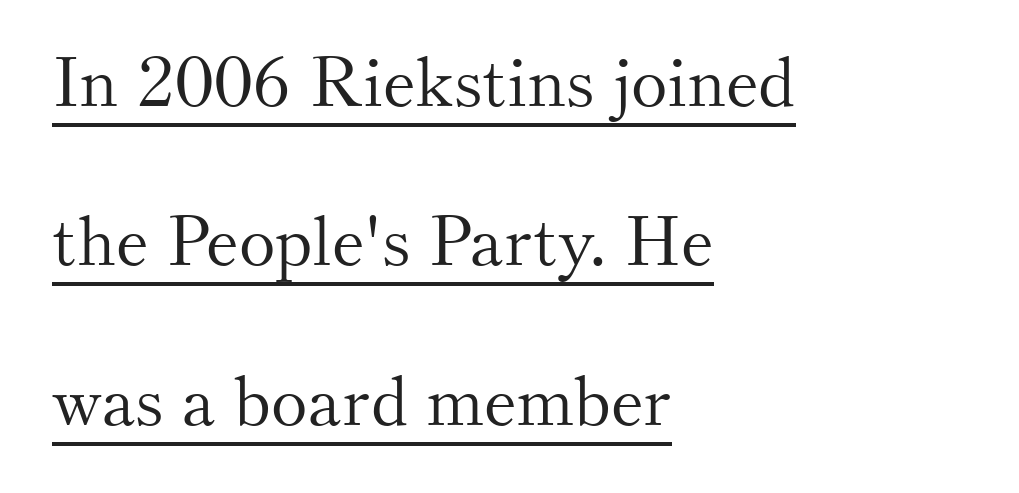
{"serif": "yes", "italic": "no", "bold": "no", "weight": "light", "width": "normal", "stroke_contrast": "medium", "x_height": "small", "monospaced": "no", "underline": "yes", "align": "left", "line_spacing": "loose", "line_spacing_ratio": 2.31, "letter_spacing": "normal", "letter_spacing_em": 0.0, "glyph_px": 69}
